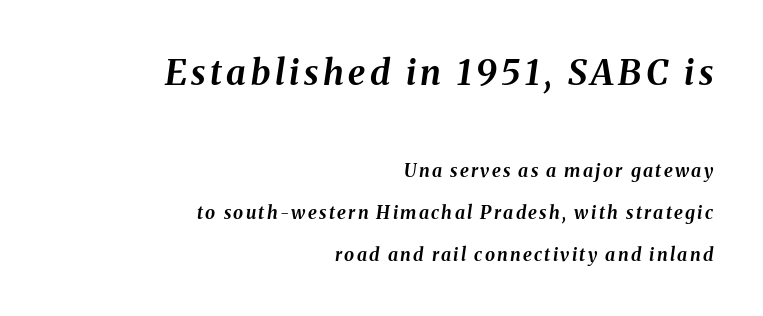
{"italic": "yes", "lean": "right", "slant_degrees": 8, "bold": "yes", "weight": "bold", "width": "normal", "stroke_contrast": "medium", "x_height": "medium", "monospaced": "no", "underline": "no", "align": "right", "line_spacing": "loose", "line_spacing_ratio": 2.32, "larger_block": "first", "size_ratio": 1.94, "glyph_px": 35}
